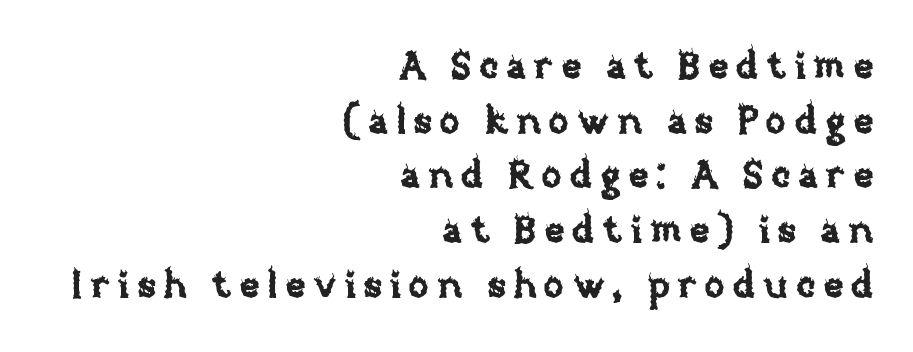
Q: Is the text italic (slanted)? A: No, it is upright.
Q: Is the text underlined? A: No.
Q: How is the paragraph aligned? A: Right-aligned.
Q: Is the spacing between letters normal or unusually wide? A: Unusually wide.
Q: Is the spacing between lines tight, normal or loose? A: Normal.
Q: Width (condensed, normal, or wide)? A: Normal.
Q: Stroke contrast? A: Low.
Q: x-height? A: Large.
Q: Monospaced? A: No.
